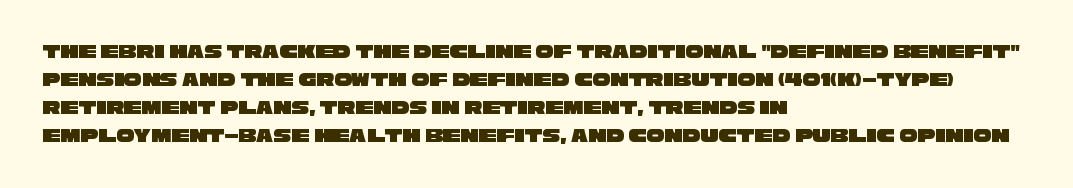
The image shows 20 px text type; set left-aligned, normal line spacing (1.4x), normal letter spacing, not underlined.
